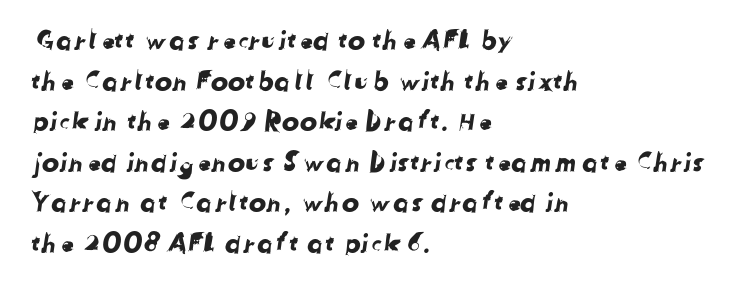
{"underline": "no", "align": "left", "line_spacing": "normal", "line_spacing_ratio": 1.56, "letter_spacing": "normal", "letter_spacing_em": 0.0, "glyph_px": 26}
